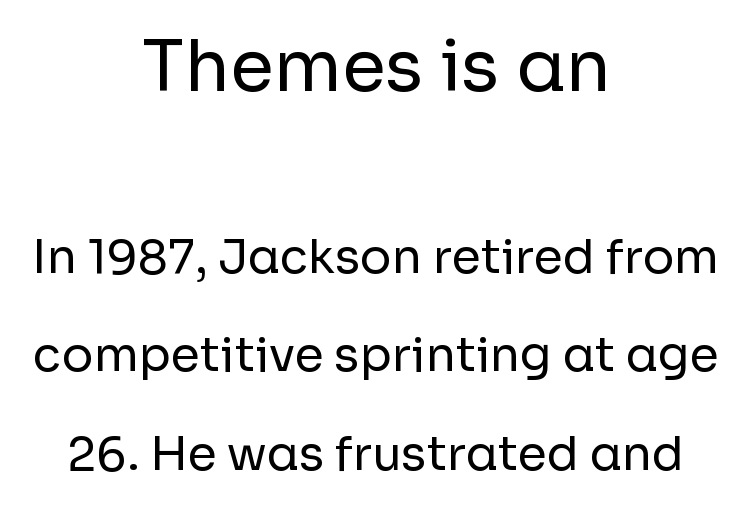
The image shows 71 px regular-weight sans-serif type, upright; set centered, loose line spacing (2.09x), normal letter spacing, not underlined; the first (top) block is 1.51x larger; low stroke contrast and a medium x-height.
